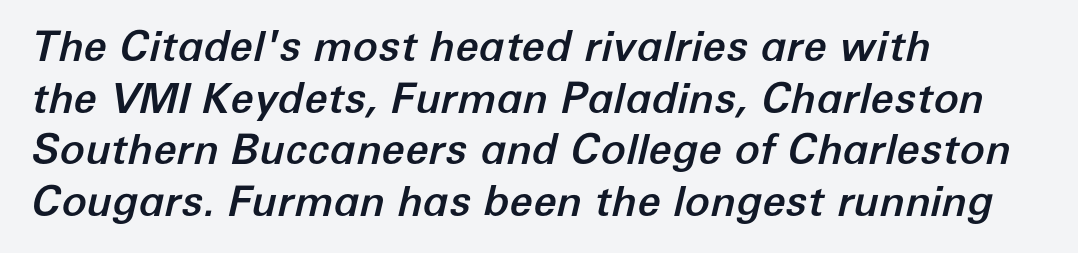
{"italic": "yes", "lean": "right", "slant_degrees": 12, "width": "normal", "stroke_contrast": "low", "x_height": "medium", "monospaced": "no", "underline": "no", "align": "left", "line_spacing_ratio": 1.23, "letter_spacing": "normal", "letter_spacing_em": 0.0, "glyph_px": 42}
